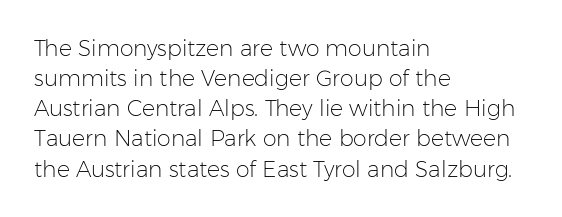
Q: Is the text bold? A: No.
Q: Is the text italic (slanted)? A: No, it is upright.
Q: Is the text underlined? A: No.
Q: How is the paragraph aligned? A: Left-aligned.
Q: Is the spacing between letters normal or unusually wide? A: Normal.
Q: Is the spacing between lines tight, normal or loose? A: Normal.
